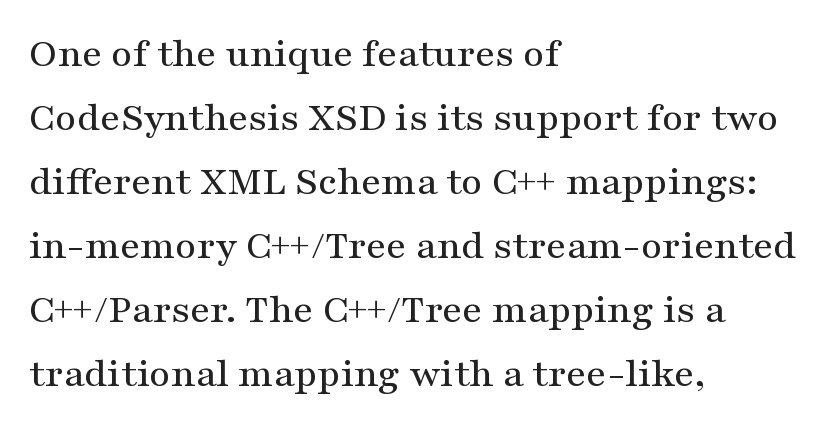
A typesetter would label this face a serif. The axis of the letterforms is exactly vertical. No word sits above an underline. Normally led — the rows are evenly, conventionally spaced. Looks like regular typesetting: each glyph gets only the width it needs.
